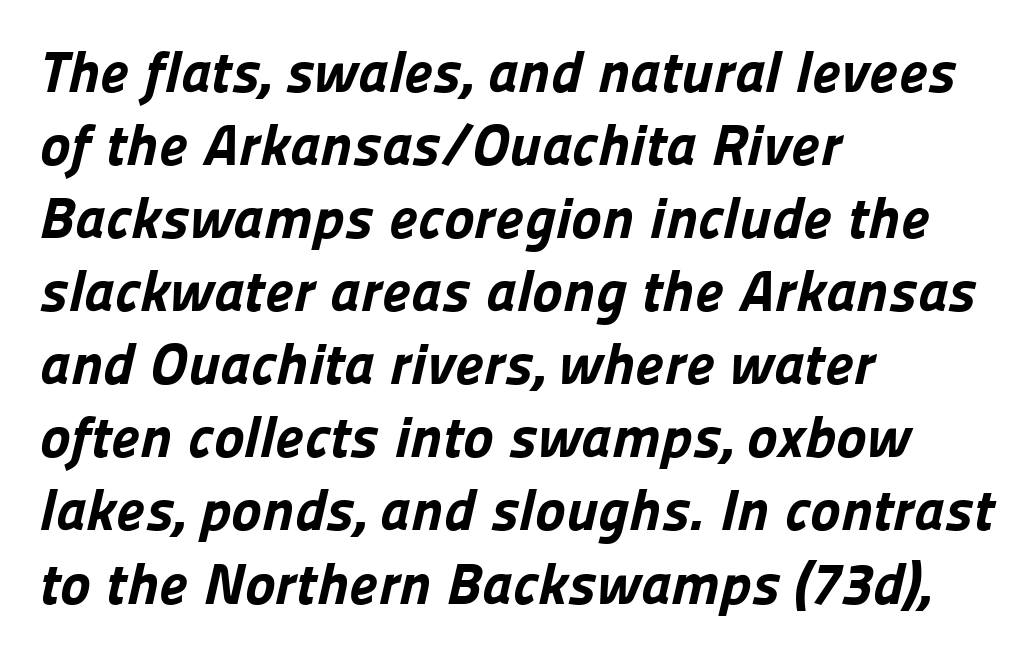
Q: Is the text bold? A: Yes.
Q: Is the typeface a serif or a sans-serif typeface? A: Sans-serif.
Q: Is the text underlined? A: No.
Q: How is the paragraph aligned? A: Left-aligned.
Q: Is the spacing between letters normal or unusually wide? A: Normal.
Q: Is the spacing between lines tight, normal or loose? A: Normal.
Q: Width (condensed, normal, or wide)? A: Normal.
Q: Stroke contrast? A: Low.
Q: x-height? A: Medium.
Q: Monospaced? A: No.
